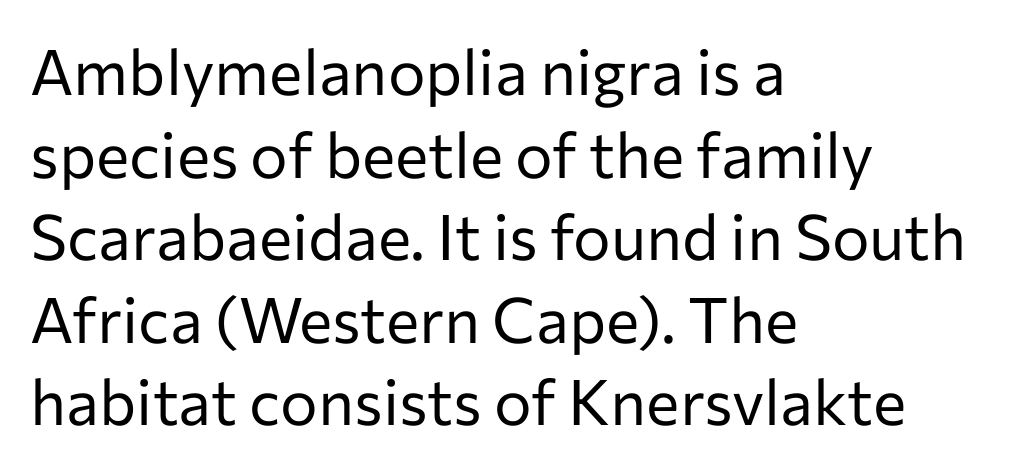
The image shows 63 px regular-weight sans-serif type, upright; set left-aligned, normal line spacing (1.31x), normal letter spacing, not underlined; low stroke contrast and a medium x-height.
